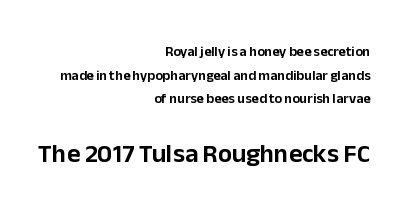
{"italic": "no", "underline": "no", "align": "right", "line_spacing": "normal", "line_spacing_ratio": 1.68, "letter_spacing": "normal", "letter_spacing_em": 0.0, "larger_block": "second", "size_ratio": 1.86, "glyph_px": 26}
